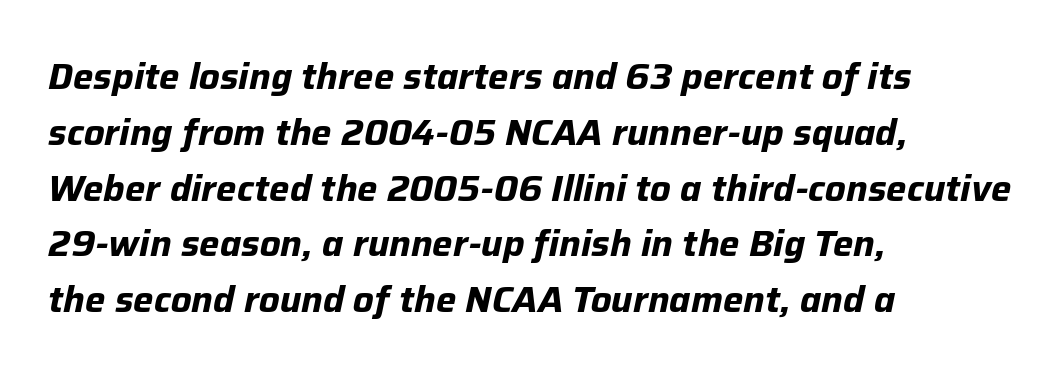
{"italic": "yes", "lean": "right", "slant_degrees": 12, "bold": "yes", "weight": "bold", "width": "normal", "stroke_contrast": "low", "x_height": "medium", "monospaced": "no", "underline": "no", "align": "left", "line_spacing": "normal", "line_spacing_ratio": 1.55, "letter_spacing": "normal", "letter_spacing_em": 0.0, "glyph_px": 36}
